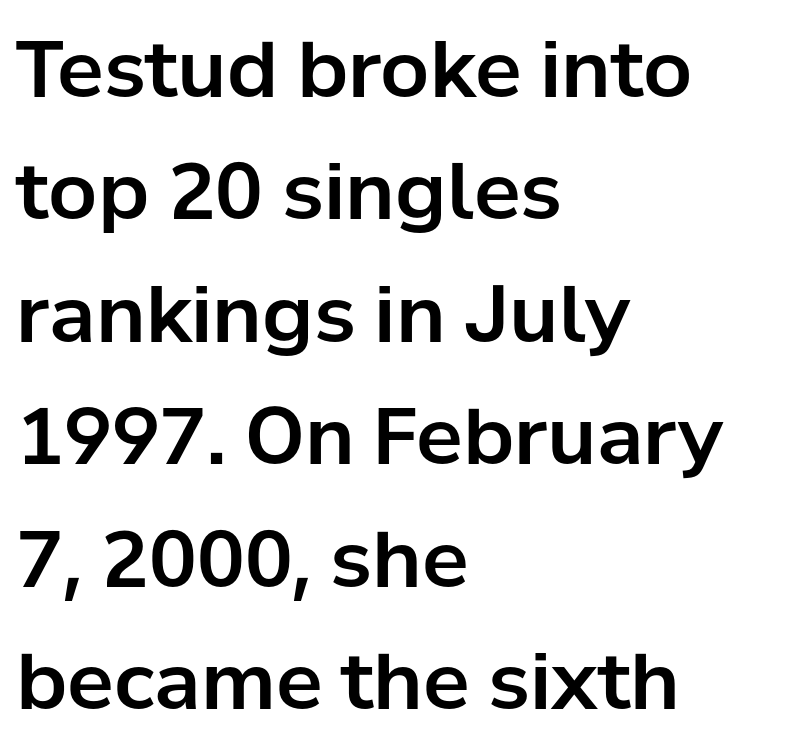
The image shows 78 px sans-serif type, upright; set left-aligned, normal line spacing (1.57x), normal letter spacing, not underlined; low stroke contrast and a medium x-height.
